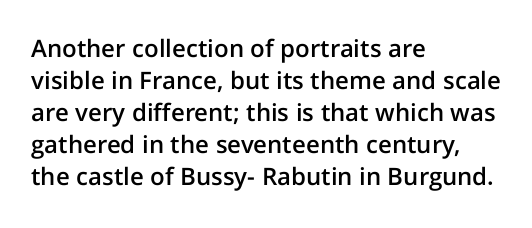
The foot of each line stays bare and open. Weight check: semibold — heavier than regular, not quite bold. Summary of vertical rhythm: regular, with standard interline spacing. Alignment: flush left.
